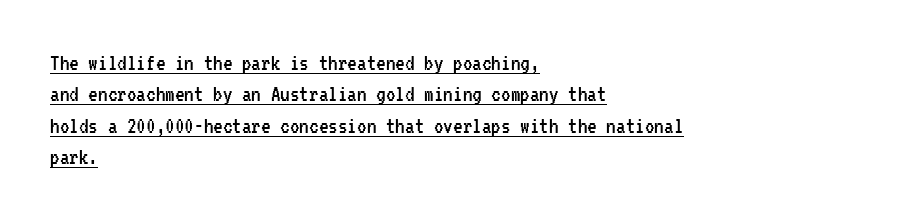
Visually the block forms a straight wall on the left and a jagged coastline on the right. The typography opts for an upright posture over an oblique one. The letterforms sit at book weight or below. Nobody touched the tracking dial on this one.
